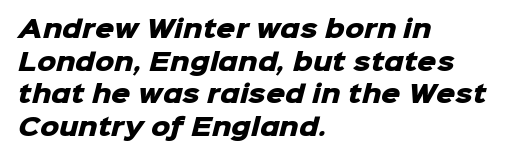
{"bold": "yes", "underline": "no", "align": "left", "line_spacing": "normal", "line_spacing_ratio": 1.36, "letter_spacing": "normal", "letter_spacing_em": 0.0, "glyph_px": 24}
